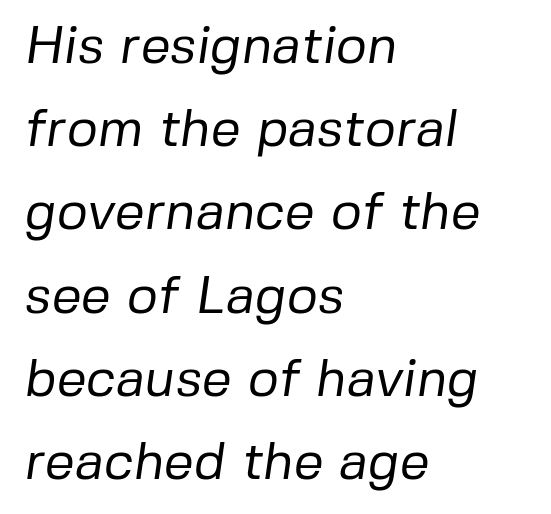
Q: Is the text bold? A: No.
Q: Is the typeface a serif or a sans-serif typeface? A: Sans-serif.
Q: Is the text underlined? A: No.
Q: How is the paragraph aligned? A: Left-aligned.
Q: Is the spacing between letters normal or unusually wide? A: Normal.
Q: Is the spacing between lines tight, normal or loose? A: Normal.
Q: Width (condensed, normal, or wide)? A: Normal.
Q: Stroke contrast? A: Low.
Q: x-height? A: Medium.
Q: Monospaced? A: No.
